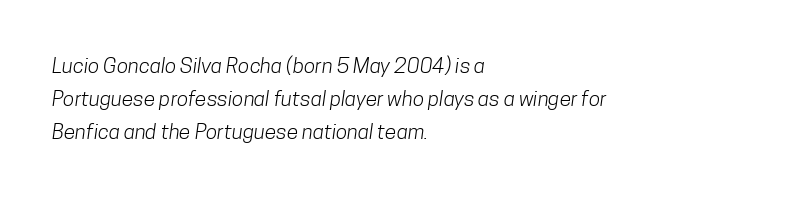
The image shows 21 px text type; set left-aligned, normal line spacing (1.58x), normal letter spacing, not underlined.
